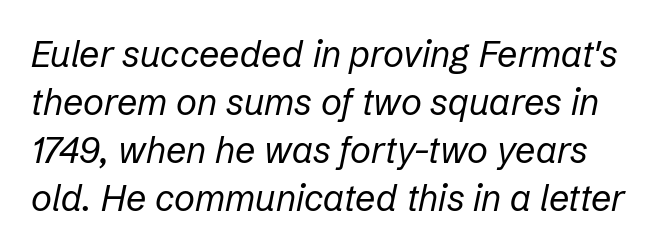
The image shows 36 px regular-weight type, italic (leaning right); set normal line spacing (1.33x), normal letter spacing, not underlined; low stroke contrast and a medium x-height.
